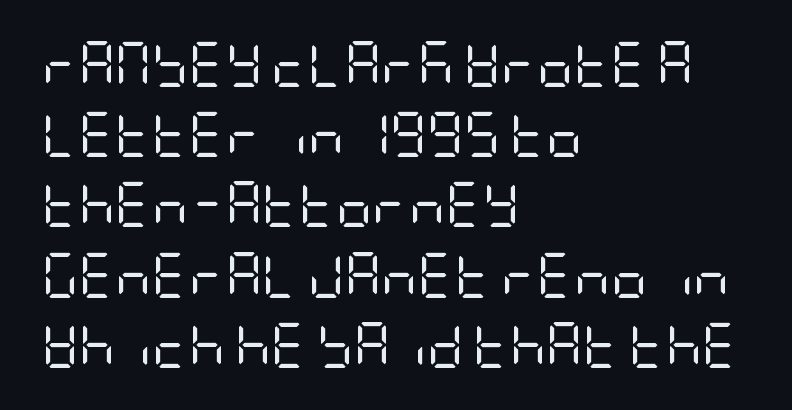
The image shows 45 px regular-weight, condensed sans-serif type, upright; set left-aligned, normal line spacing (1.56x), normal letter spacing, not underlined; low stroke contrast and a large x-height.
